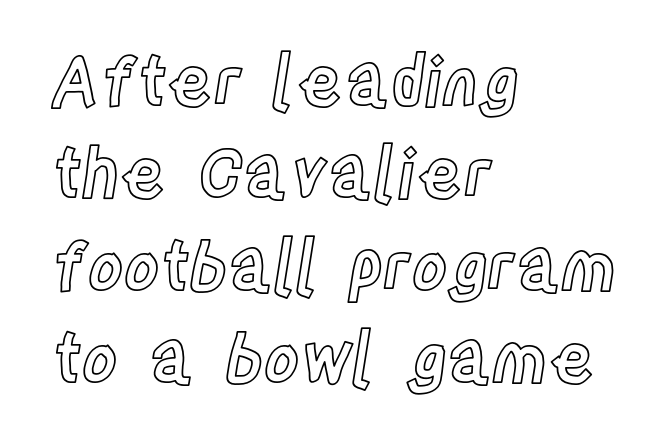
Left-aligned paragraph, ragged on the right. Think of a printed novel: that variable character pitch is what you see here. The space directly below the letters is spotless.
